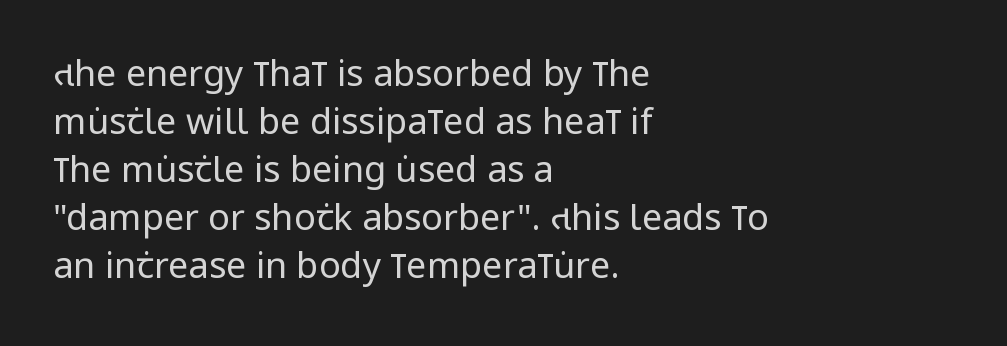
{"serif": "no", "italic": "no", "bold": "no", "weight": "regular", "width": "condensed", "stroke_contrast": "low", "x_height": "large", "monospaced": "no", "underline": "no", "align": "left", "line_spacing": "normal", "line_spacing_ratio": 1.33, "letter_spacing": "normal", "letter_spacing_em": 0.0, "glyph_px": 36}
